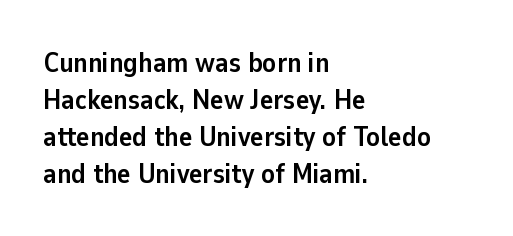
Q: Is the text bold? A: Yes.
Q: Is the text italic (slanted)? A: No, it is upright.
Q: Is the typeface a serif or a sans-serif typeface? A: Sans-serif.
Q: Is the text underlined? A: No.
Q: How is the paragraph aligned? A: Left-aligned.
Q: Is the spacing between letters normal or unusually wide? A: Normal.
Q: Is the spacing between lines tight, normal or loose? A: Normal.
Q: Width (condensed, normal, or wide)? A: Normal.
Q: Stroke contrast? A: Low.
Q: x-height? A: Medium.
Q: Monospaced? A: No.
